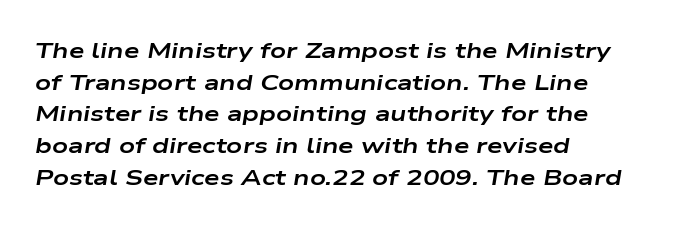
The image shows 22 px bold type, italic (leaning right); set left-aligned, normal line spacing (1.44x), normal letter spacing, not underlined.
